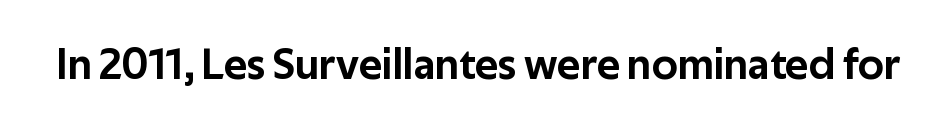
Q: Is the text italic (slanted)? A: No, it is upright.
Q: Is the typeface a serif or a sans-serif typeface? A: Sans-serif.
Q: Is the text underlined? A: No.
Q: Is the spacing between letters normal or unusually wide? A: Normal.
Q: Width (condensed, normal, or wide)? A: Normal.
Q: Stroke contrast? A: Low.
Q: x-height? A: Medium.
Q: Monospaced? A: No.
